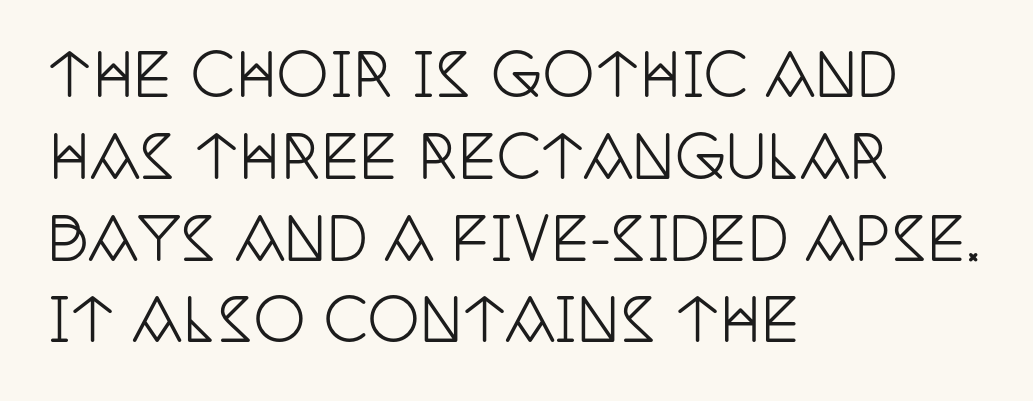
This sample uses an upright cut, with every glyph sitting square on the baseline. Honestly, there is no underline to notice here at all. Little horizontal feet cap the strokes, marking this as serif type. You could not count columns in this text — the font is proportionally spaced. Left-aligned paragraph, ragged on the right. Here the glyphs are tracked normally, forming tight word shapes.
